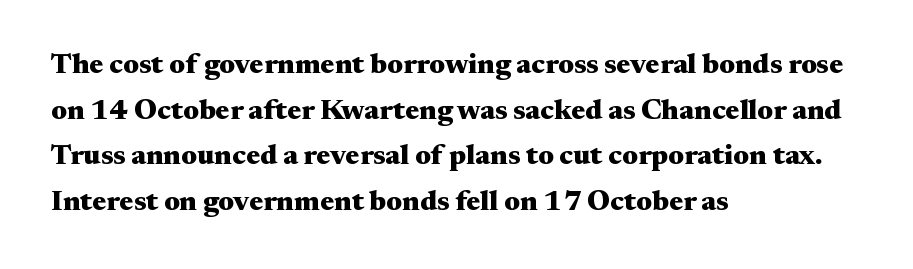
Q: Is the text bold? A: Yes.
Q: Is the text italic (slanted)? A: No, it is upright.
Q: Is the typeface a serif or a sans-serif typeface? A: Serif.
Q: Is the text underlined? A: No.
Q: How is the paragraph aligned? A: Left-aligned.
Q: Is the spacing between letters normal or unusually wide? A: Normal.
Q: Is the spacing between lines tight, normal or loose? A: Normal.
Q: Width (condensed, normal, or wide)? A: Wide.
Q: Stroke contrast? A: Medium.
Q: x-height? A: Small.
Q: Monospaced? A: No.
